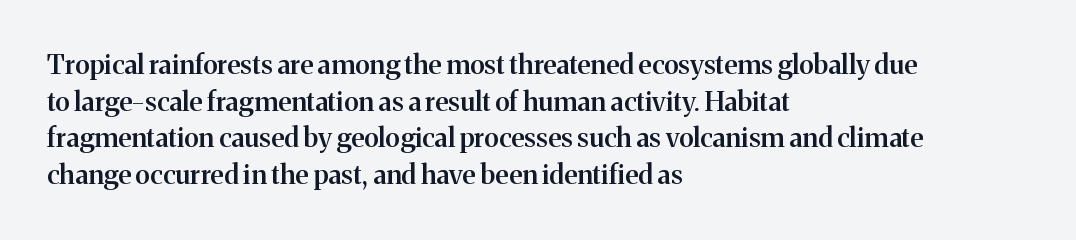
The image shows 27 px text type, upright; set left-aligned, normal line spacing (1.36x), normal letter spacing, not underlined.
